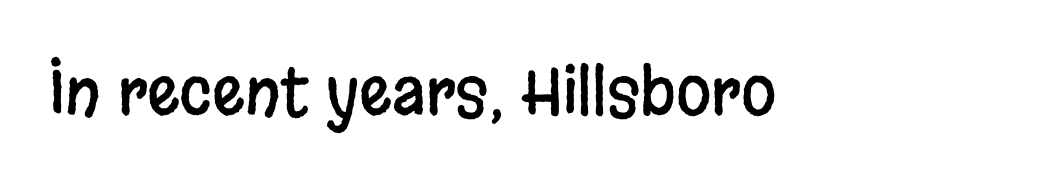
{"serif": "no", "italic": "no", "width": "condensed", "stroke_contrast": "low", "x_height": "large", "monospaced": "no", "underline": "no", "letter_spacing": "normal", "letter_spacing_em": 0.0, "glyph_px": 64}
